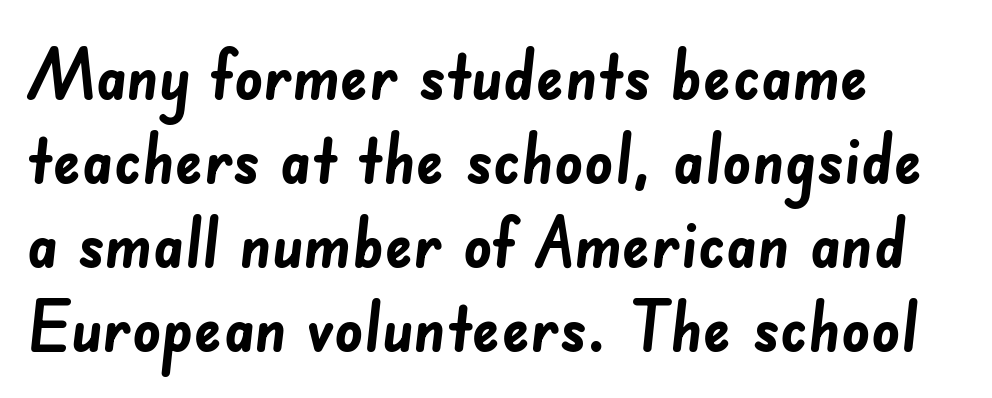
{"serif": "no", "bold": "yes", "weight": "semibold", "width": "normal", "stroke_contrast": "low", "x_height": "small", "monospaced": "no", "underline": "no", "line_spacing_ratio": 1.2, "letter_spacing": "normal", "letter_spacing_em": 0.0, "glyph_px": 70}
